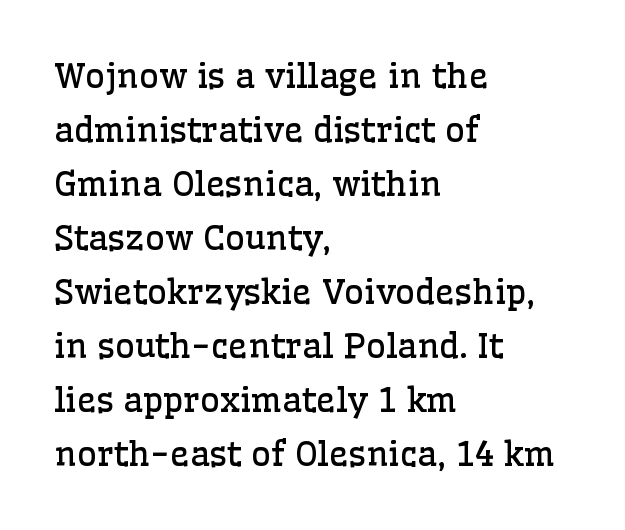
Q: Is the text bold? A: No.
Q: Is the text italic (slanted)? A: No, it is upright.
Q: Is the typeface a serif or a sans-serif typeface? A: Serif.
Q: Is the text underlined? A: No.
Q: How is the paragraph aligned? A: Left-aligned.
Q: Is the spacing between letters normal or unusually wide? A: Normal.
Q: Is the spacing between lines tight, normal or loose? A: Normal.
Q: Width (condensed, normal, or wide)? A: Normal.
Q: Stroke contrast? A: Low.
Q: x-height? A: Medium.
Q: Monospaced? A: No.
